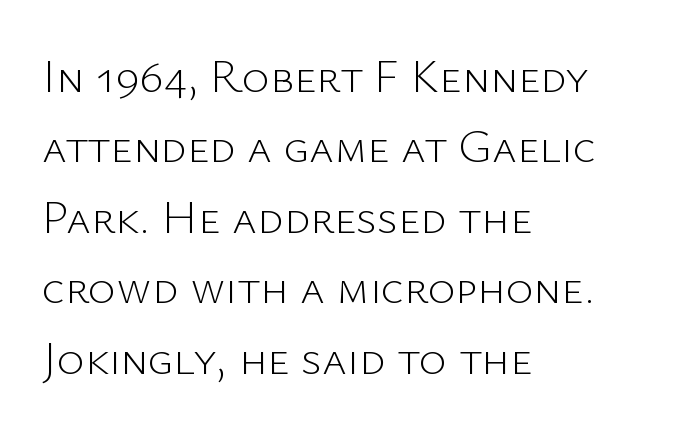
{"serif": "no", "italic": "no", "bold": "no", "weight": "light", "width": "normal", "stroke_contrast": "low", "x_height": "medium", "monospaced": "no", "underline": "no", "align": "left", "line_spacing": "normal", "line_spacing_ratio": 1.5, "letter_spacing": "normal", "letter_spacing_em": 0.0, "glyph_px": 47}
